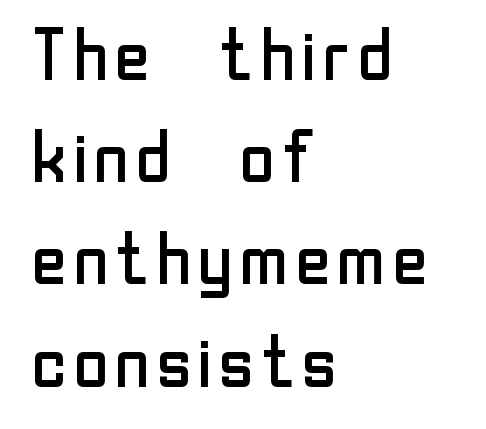
Q: Is the text bold? A: No.
Q: Is the text italic (slanted)? A: No, it is upright.
Q: Is the typeface a serif or a sans-serif typeface? A: Sans-serif.
Q: Is the text underlined? A: No.
Q: How is the paragraph aligned? A: Left-aligned.
Q: Is the spacing between letters normal or unusually wide? A: Normal.
Q: Is the spacing between lines tight, normal or loose? A: Normal.
Q: Width (condensed, normal, or wide)? A: Normal.
Q: Stroke contrast? A: Low.
Q: x-height? A: Medium.
Q: Monospaced? A: No.
